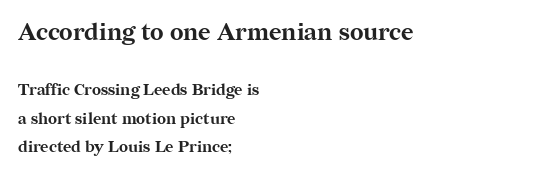
Typesetter's note — upper block bumped up in size, lower block left smaller. Quick note: underline off. Compared with typical body copy, the letter spacing here is the same. On the weight axis this lands at bold, roughly 700. Ordinary non-slanted type is in use.
